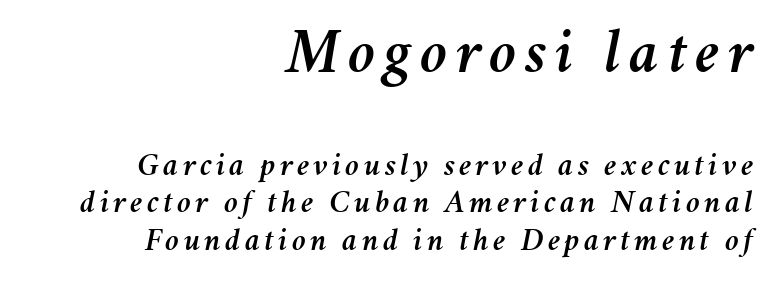
Q: Is the text italic (slanted)? A: Yes, it leans right by about 11 degrees.
Q: Is the text underlined? A: No.
Q: How is the paragraph aligned? A: Right-aligned.
Q: Which block of text is set in a larger size, the first (top) or the second (bottom)? A: The first (top) one.
Q: Width (condensed, normal, or wide)? A: Normal.
Q: Stroke contrast? A: Medium.
Q: x-height? A: Medium.
Q: Monospaced? A: No.
